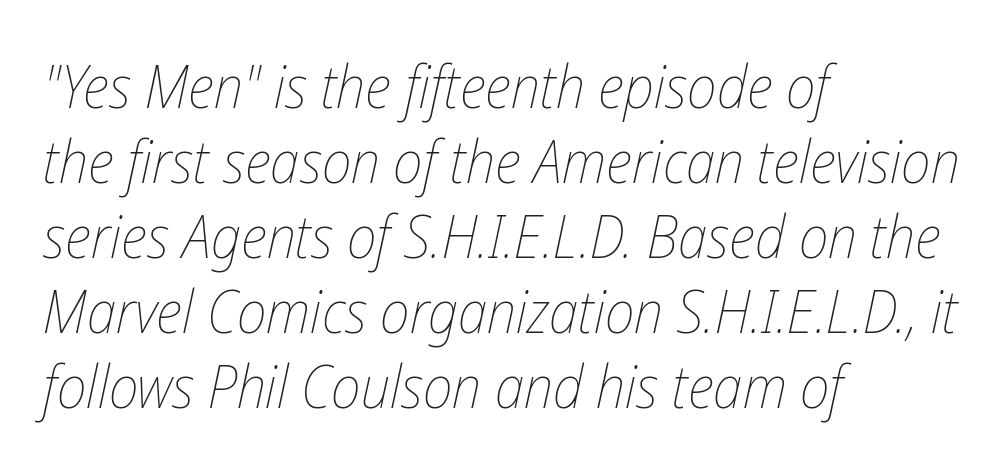
The text block is weighted toward the left margin, trailing off unevenly rightward. The characters are drawn with everyday or finer stroke widths. Lines of text with bare space underneath. These lines are rendered in a variable-pitch font. The horizontal fit of the characters is conventional and even.
